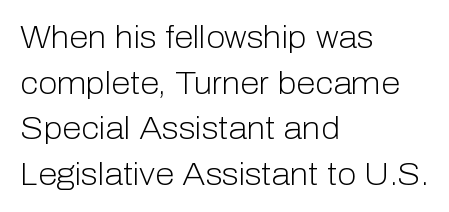
This reads as an unemphasized weight, regular at the heaviest. In CSS terms this would be text-align: left. This rendering leaves character spacing at its baseline value. Vertical spacing — default.
